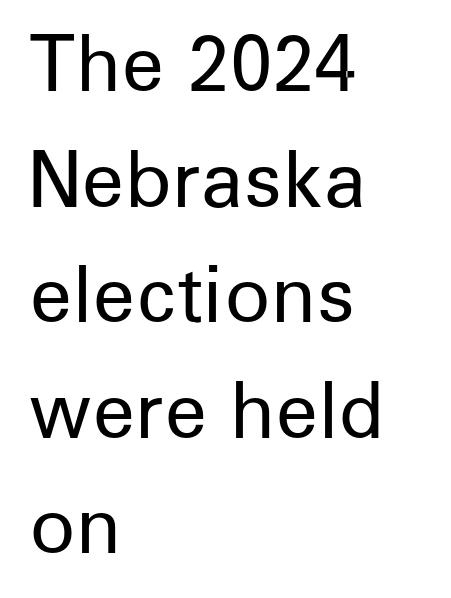
Q: Is the text bold? A: No.
Q: Is the text italic (slanted)? A: No, it is upright.
Q: Is the typeface a serif or a sans-serif typeface? A: Sans-serif.
Q: Is the text underlined? A: No.
Q: How is the paragraph aligned? A: Left-aligned.
Q: Is the spacing between letters normal or unusually wide? A: Normal.
Q: Is the spacing between lines tight, normal or loose? A: Normal.
Q: Width (condensed, normal, or wide)? A: Normal.
Q: Stroke contrast? A: Low.
Q: x-height? A: Medium.
Q: Monospaced? A: No.
